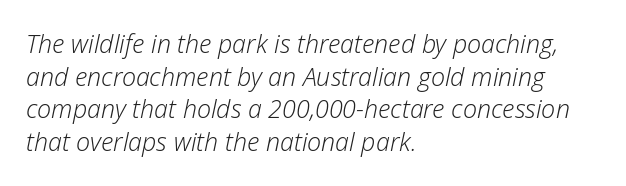
Compared with typical paragraphs, the rows here are spaced about the same. The words here are not underlined. Does extra space separate the letters? No, they use regular spacing. Stems and bowls with no extra thickness — not bold.
